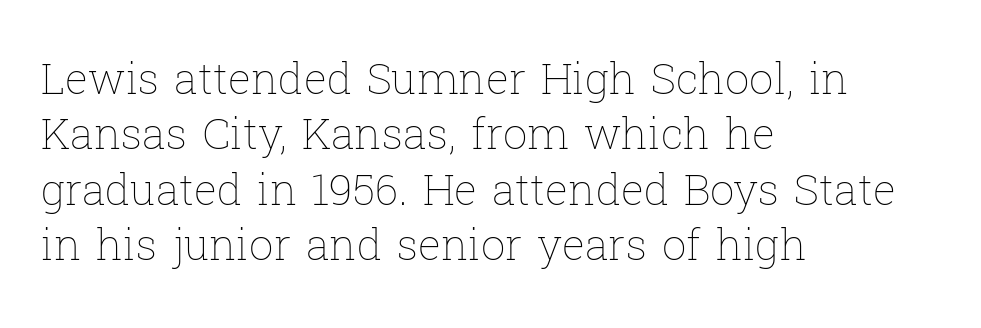
{"italic": "no", "bold": "no", "weight": "thin", "width": "normal", "stroke_contrast": "low", "x_height": "medium", "monospaced": "no", "underline": "no", "align": "left", "line_spacing": "normal", "line_spacing_ratio": 1.29, "letter_spacing": "normal", "letter_spacing_em": 0.0, "glyph_px": 43}
